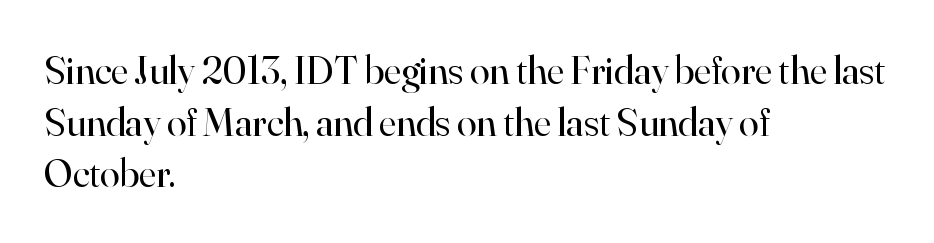
The image shows 40 px regular-weight serif type, upright; set left-aligned, normal line spacing (1.29x), normal letter spacing, not underlined; high stroke contrast and a small x-height.
